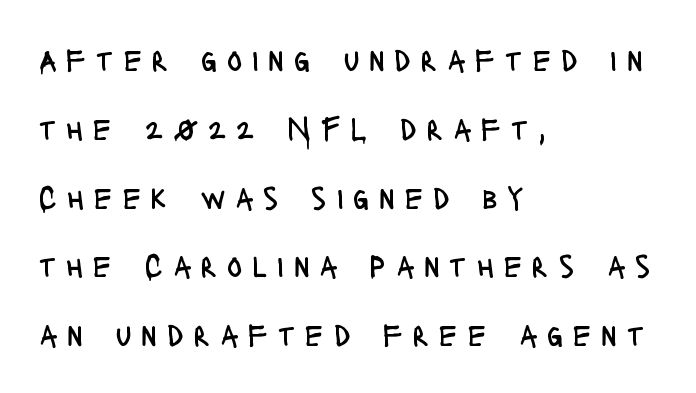
The image shows 32 px regular-weight, condensed sans-serif type, upright; set left-aligned, loose line spacing (2.15x), unusually wide letter spacing (+0.31 em), not underlined; low stroke contrast and a large x-height.
